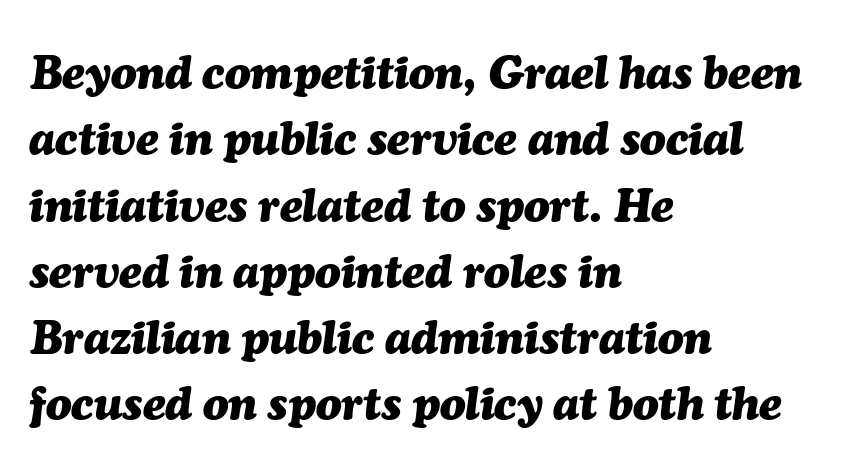
The image shows 47 px heavy type, italic (leaning right); set left-aligned, normal line spacing (1.41x), normal letter spacing, not underlined; medium stroke contrast and a medium x-height.
